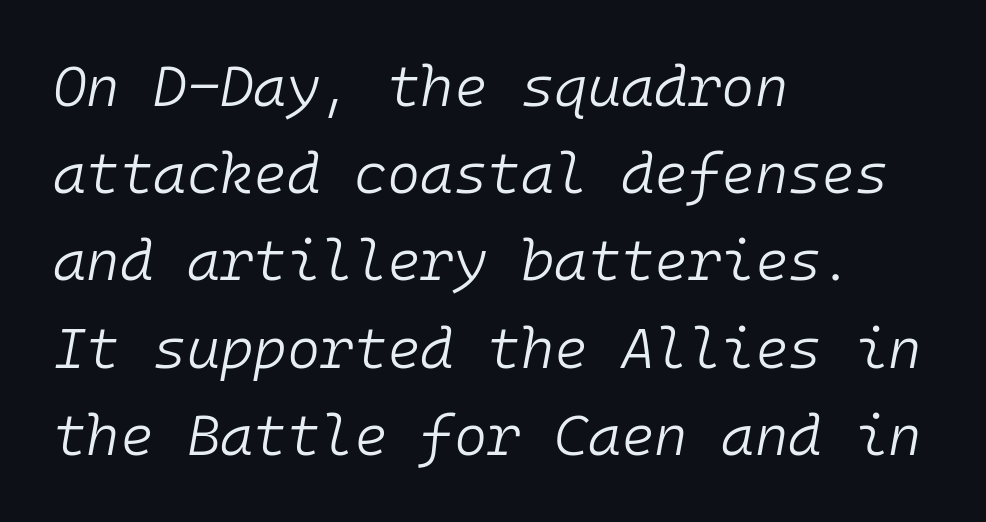
{"italic": "yes", "lean": "right", "slant_degrees": 10, "bold": "no", "weight": "light", "width": "normal", "stroke_contrast": "low", "x_height": "medium", "monospaced": "yes", "underline": "no", "align": "left", "line_spacing": "normal", "line_spacing_ratio": 1.53, "letter_spacing": "normal", "letter_spacing_em": 0.0, "glyph_px": 57}
